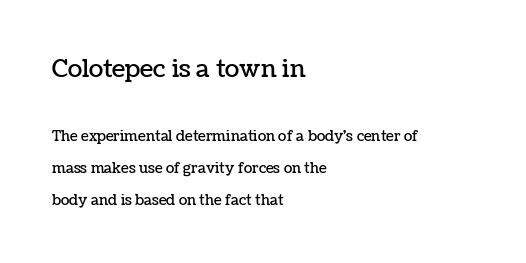
The image shows 24 px text type, upright; set left-aligned, loose line spacing (2.28x), normal letter spacing, not underlined; the first (top) block is 1.71x larger.
